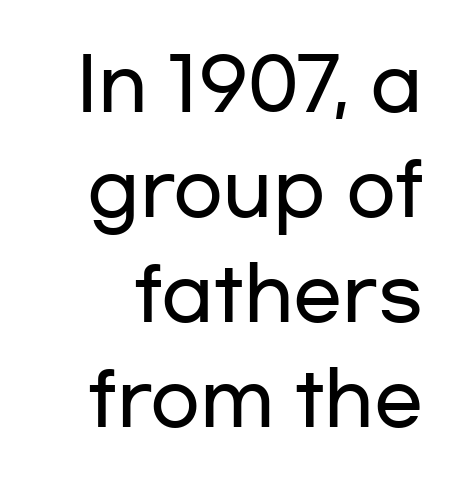
No feet cap the strokes, marking this as sans-serif type. Proportional: the letters do not fall into vertical columns. The type sits square on the baseline with zero lean. Tracking value appears to be zero — textbook default spacing. Vertically, the passage feels balanced, rows spaced as you'd expect. The zone under the glyphs is completely vacant.
